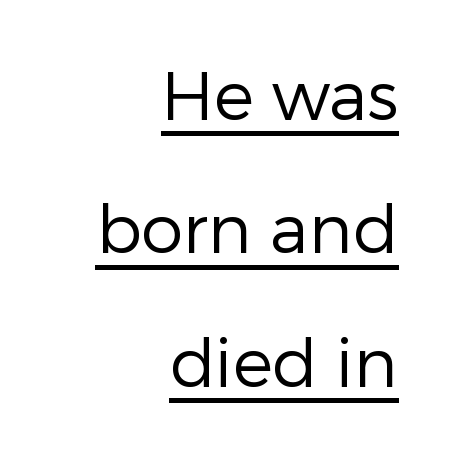
This rendering leaves character spacing at its baseline value. A typesetter would call this leading open, well beyond the default. Caption: multi-line text, flush right, ragged left. Do the characters align in a grid? No, the font is proportional. You can tell from the bare stems that sans-serif type was used. Is the type heavy? It reads as light-to-regular instead.
